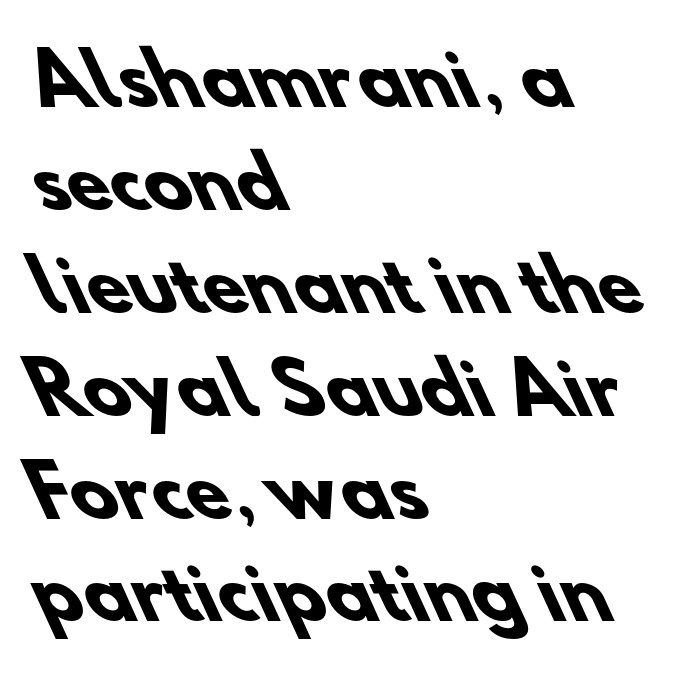
{"serif": "no", "bold": "yes", "weight": "heavy", "width": "normal", "stroke_contrast": "low", "x_height": "small", "monospaced": "no", "underline": "no", "align": "left", "line_spacing": "normal", "line_spacing_ratio": 1.47, "letter_spacing": "normal", "letter_spacing_em": 0.0, "glyph_px": 70}
